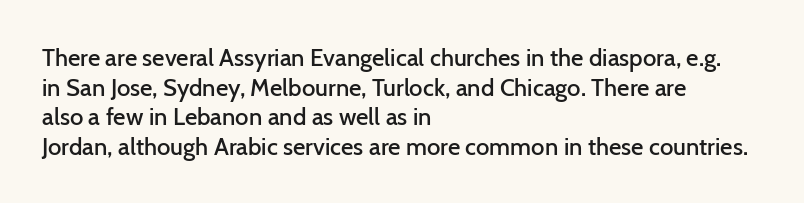
{"italic": "no", "bold": "semi", "underline": "no", "align": "left", "line_spacing_ratio": 1.23, "letter_spacing": "normal", "letter_spacing_em": 0.0, "glyph_px": 24}
